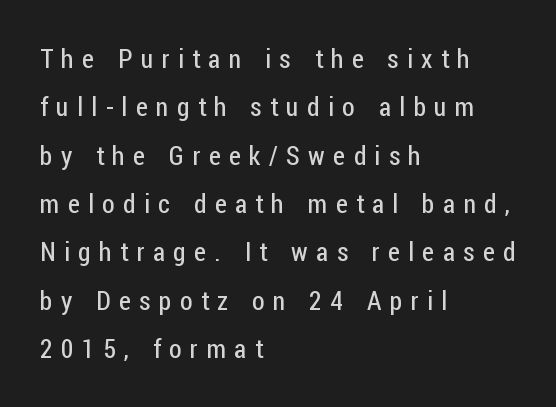
Q: Is the text bold? A: No.
Q: Is the text italic (slanted)? A: No, it is upright.
Q: Is the text underlined? A: No.
Q: How is the paragraph aligned? A: Left-aligned.
Q: Is the spacing between letters normal or unusually wide? A: Unusually wide.
